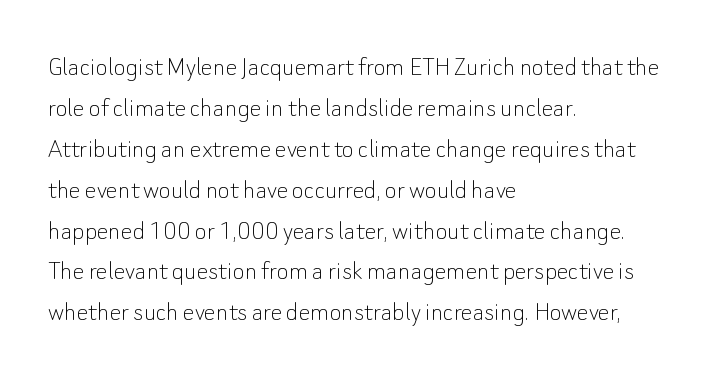
Q: Is the text bold? A: No.
Q: Is the text italic (slanted)? A: No, it is upright.
Q: Is the typeface a serif or a sans-serif typeface? A: Sans-serif.
Q: Is the text underlined? A: No.
Q: How is the paragraph aligned? A: Left-aligned.
Q: Is the spacing between letters normal or unusually wide? A: Normal.
Q: Is the spacing between lines tight, normal or loose? A: Normal.
Q: Width (condensed, normal, or wide)? A: Normal.
Q: Stroke contrast? A: Low.
Q: x-height? A: Small.
Q: Monospaced? A: No.
